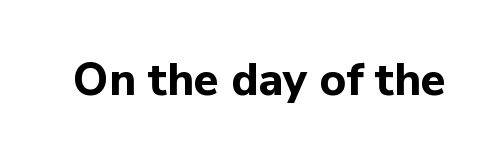
{"serif": "no", "italic": "no", "bold": "yes", "weight": "bold", "width": "normal", "stroke_contrast": "low", "x_height": "medium", "monospaced": "no", "underline": "no", "letter_spacing": "normal", "letter_spacing_em": 0.0, "glyph_px": 45}
